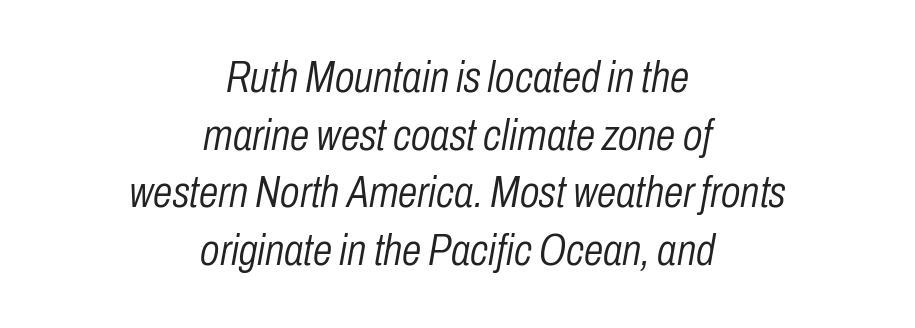
Designer's note — italics engaged. Is the block centered? Yes — each line is placed symmetrically about the middle. Has an underline been added? It has not. Short note: letters normally spaced. Weight class: somewhere from thin through regular. Vertically, the passage feels balanced, rows spaced as you'd expect.
